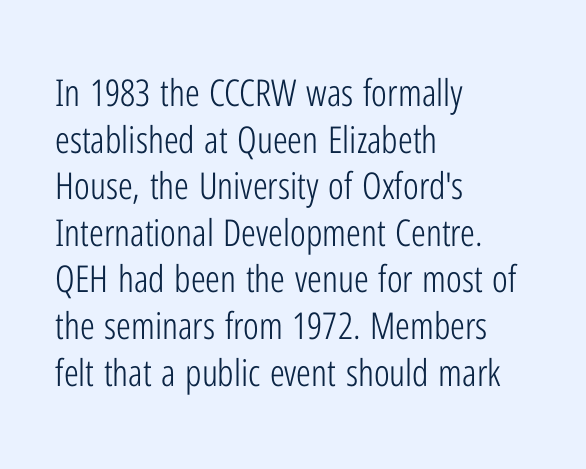
Q: Is the text bold? A: No.
Q: Is the text italic (slanted)? A: No, it is upright.
Q: Is the typeface a serif or a sans-serif typeface? A: Sans-serif.
Q: Is the text underlined? A: No.
Q: How is the paragraph aligned? A: Left-aligned.
Q: Is the spacing between letters normal or unusually wide? A: Normal.
Q: Is the spacing between lines tight, normal or loose? A: Normal.
Q: Width (condensed, normal, or wide)? A: Condensed.
Q: Stroke contrast? A: Low.
Q: x-height? A: Medium.
Q: Monospaced? A: No.
